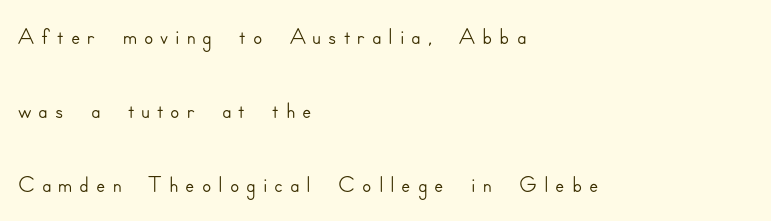
Q: Is the text italic (slanted)? A: No, it is upright.
Q: Is the typeface a serif or a sans-serif typeface? A: Sans-serif.
Q: Is the text underlined? A: No.
Q: How is the paragraph aligned? A: Left-aligned.
Q: Is the spacing between letters normal or unusually wide? A: Unusually wide.
Q: Is the spacing between lines tight, normal or loose? A: Loose.
Q: Width (condensed, normal, or wide)? A: Normal.
Q: Stroke contrast? A: Low.
Q: x-height? A: Small.
Q: Monospaced? A: No.
